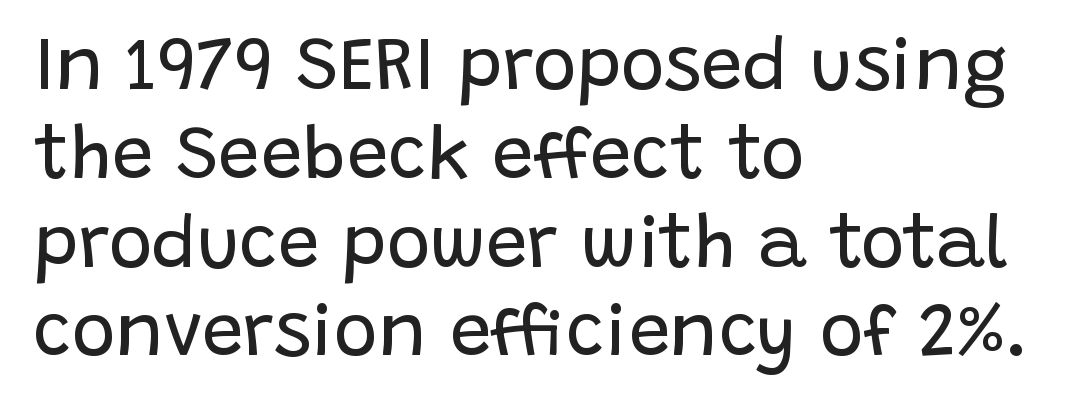
To sum up the face: it is a sans, with no serifs. Letter spacing: default. Think standard paragraph weight, or any step lighter than that. A roman cut, with each character standing at attention.
